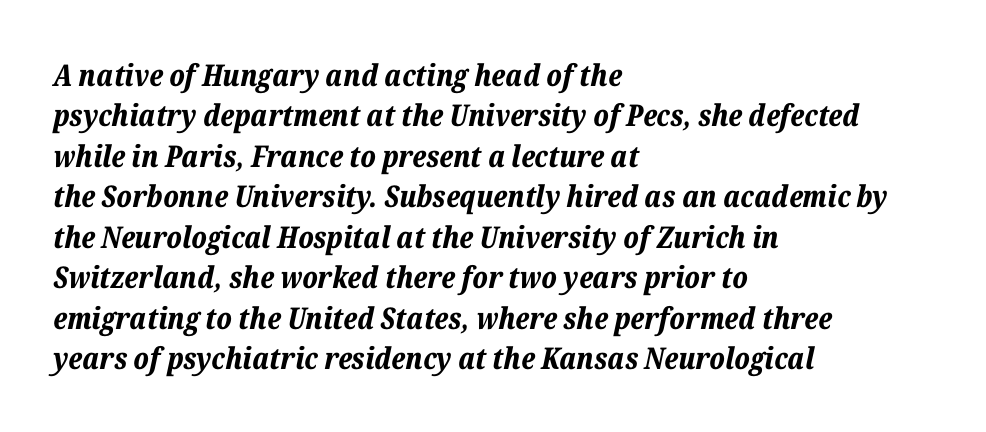
The image shows 30 px bold type, italic (leaning right); set left-aligned, normal line spacing (1.35x), normal letter spacing, not underlined; low stroke contrast and a medium x-height.
